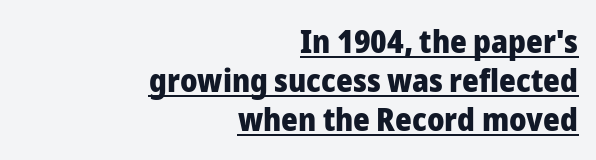
The image shows 32 px heavy sans-serif type, upright; set right-aligned, line spacing 1.22x, normal letter spacing, underlined; low stroke contrast and a medium x-height.
